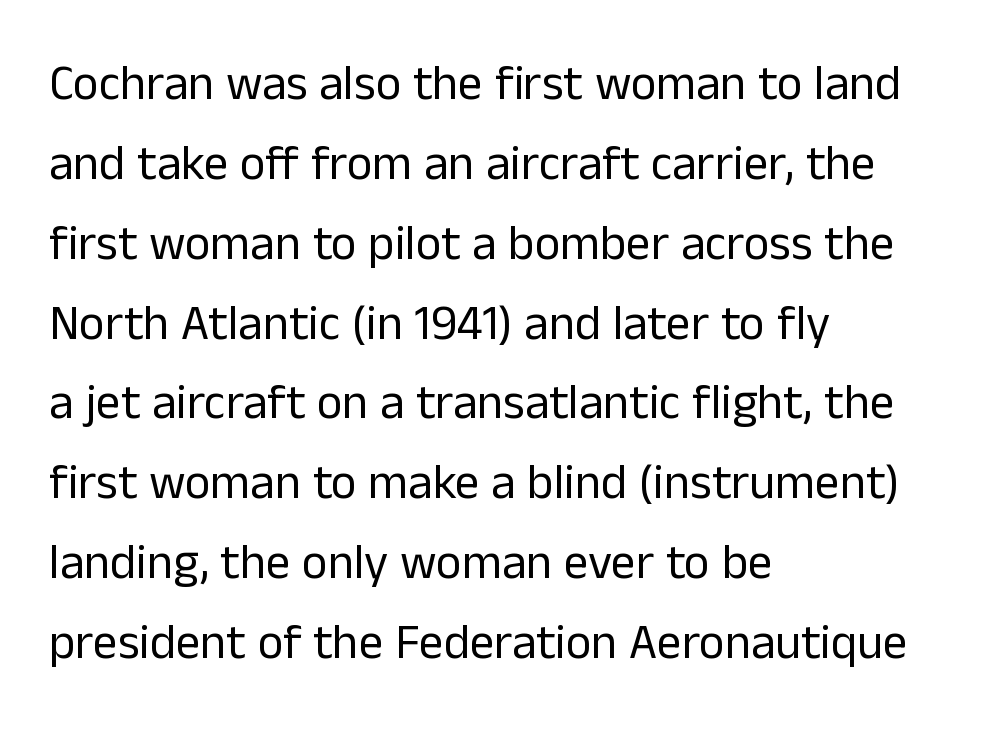
Each line starts at the same left margin while the right side varies. Here the glyphs are tracked normally, forming tight word shapes. The characters display no serif detailing; their extremities are plain. Nobody drew a line under any word here. Rendered with straight, roman letterforms.
